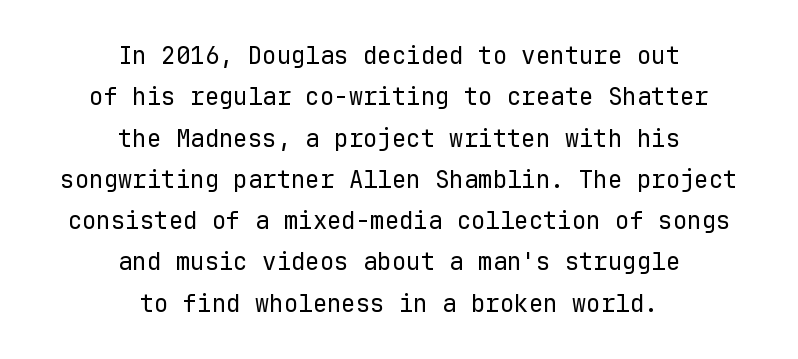
{"italic": "no", "bold": "no", "underline": "no", "align": "center", "line_spacing_ratio": 1.72, "letter_spacing": "normal", "letter_spacing_em": 0.0, "glyph_px": 24}
